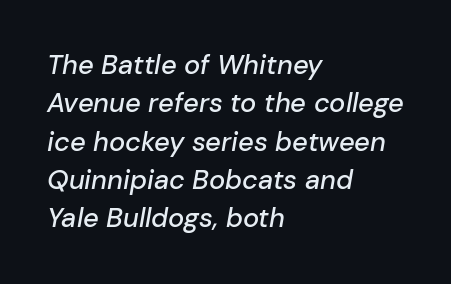
{"italic": "yes", "lean": "right", "slant_degrees": 10, "underline": "no", "align": "left", "line_spacing": "normal", "line_spacing_ratio": 1.42, "letter_spacing": "normal", "letter_spacing_em": 0.0, "glyph_px": 27}
